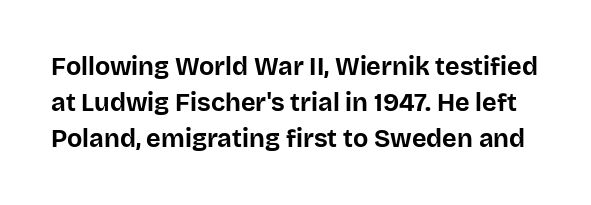
The image shows 25 px bold type, upright; set normal line spacing (1.44x), normal letter spacing, not underlined.
